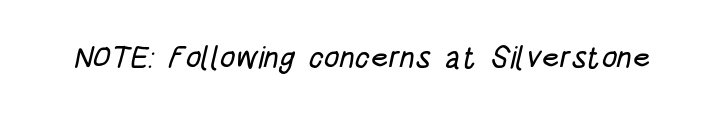
The image shows 31 px condensed sans-serif type; set normal letter spacing, not underlined; low stroke contrast and a large x-height.
